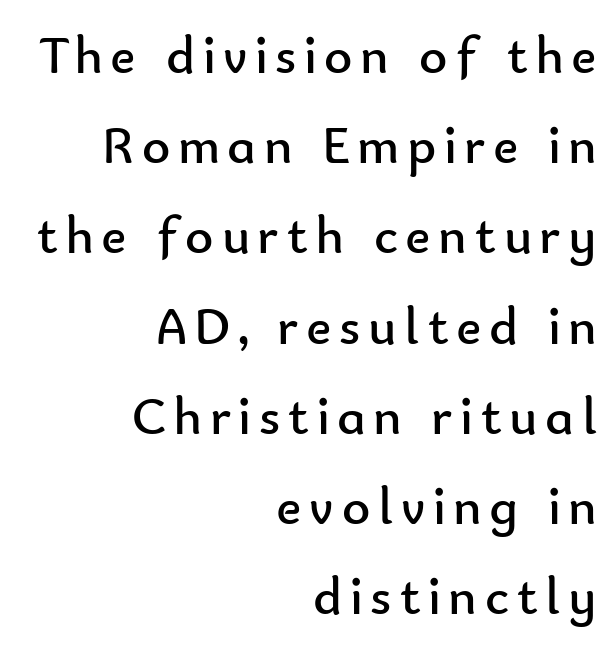
{"serif": "no", "italic": "no", "bold": "no", "weight": "regular", "width": "normal", "stroke_contrast": "low", "x_height": "small", "monospaced": "no", "underline": "no", "align": "right", "line_spacing": "normal", "line_spacing_ratio": 1.67, "glyph_px": 54}
